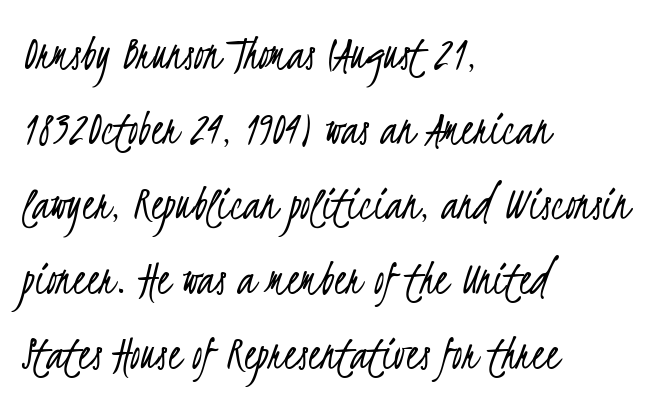
{"serif": "no", "bold": "no", "weight": "light", "width": "condensed", "stroke_contrast": "low", "x_height": "small", "monospaced": "no", "underline": "no", "align": "left", "line_spacing": "normal", "line_spacing_ratio": 1.47, "letter_spacing": "normal", "letter_spacing_em": 0.0, "glyph_px": 51}
